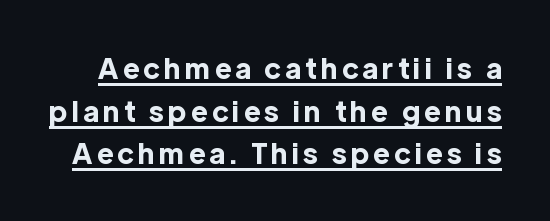
The image shows 28 px bold sans-serif type, upright; set normal line spacing (1.52x), underlined; a medium x-height.
